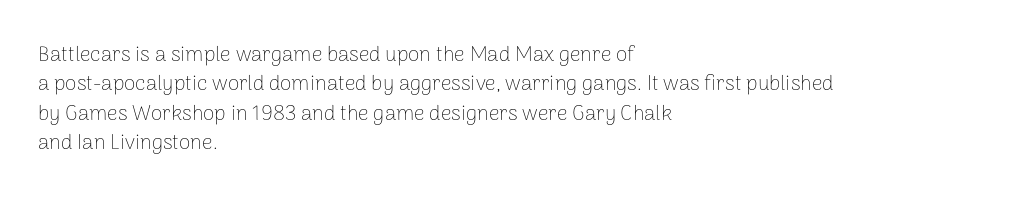
{"italic": "no", "bold": "no", "underline": "no", "align": "left", "line_spacing": "normal", "line_spacing_ratio": 1.4, "letter_spacing": "normal", "letter_spacing_em": 0.0, "glyph_px": 21}
